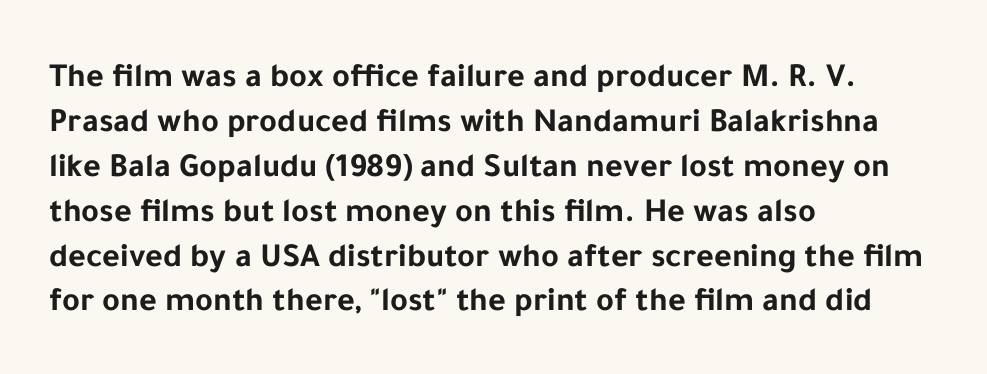
The image shows 34 px bold sans-serif type, upright; set left-aligned, normal line spacing (1.32x), normal letter spacing, not underlined; low stroke contrast and a medium x-height.
